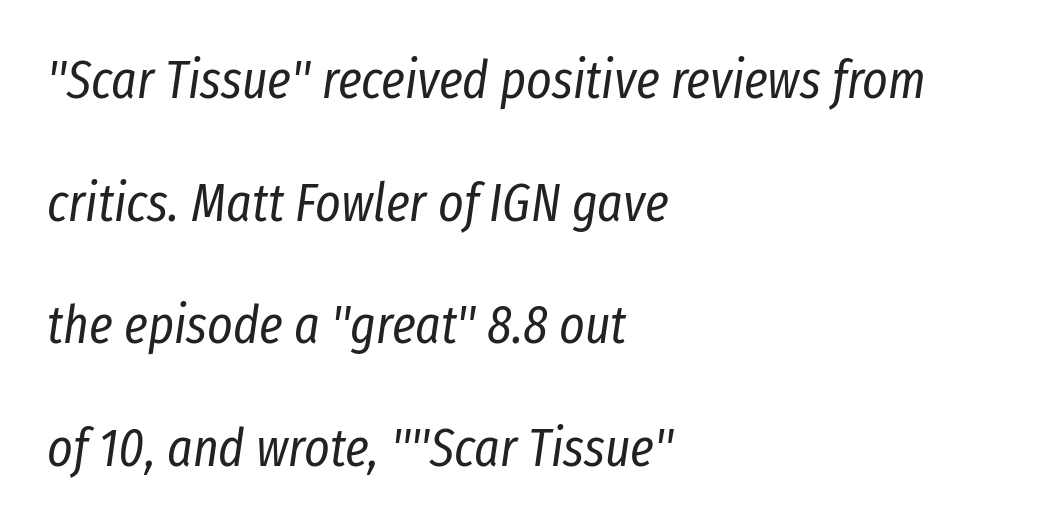
{"italic": "yes", "lean": "right", "slant_degrees": 8, "bold": "no", "weight": "regular", "width": "condensed", "stroke_contrast": "low", "x_height": "medium", "monospaced": "no", "underline": "no", "align": "left", "line_spacing": "loose", "line_spacing_ratio": 2.27, "letter_spacing": "normal", "letter_spacing_em": 0.0, "glyph_px": 54}
